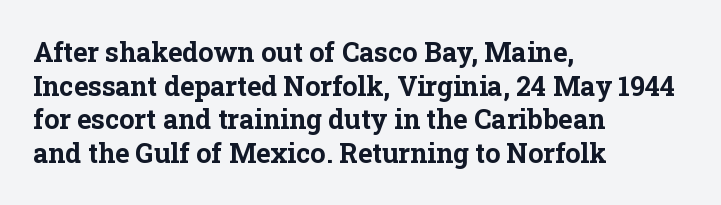
Q: Is the text bold? A: Yes.
Q: Is the text italic (slanted)? A: No, it is upright.
Q: Is the text underlined? A: No.
Q: How is the paragraph aligned? A: Left-aligned.
Q: Is the spacing between letters normal or unusually wide? A: Normal.
Q: Is the spacing between lines tight, normal or loose? A: Normal.
